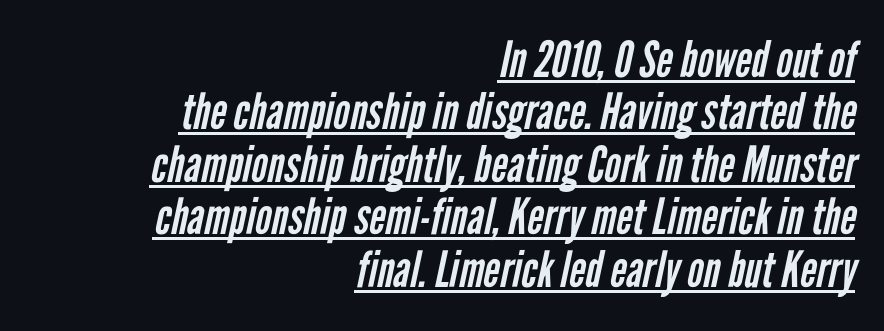
The designer went with a sans here, leaving each stem footless. Quick note: interline space is minimal. Stroke thickness stays within the range of a standard reading face or lighter. These characters rest on top of a visible drawn line.
